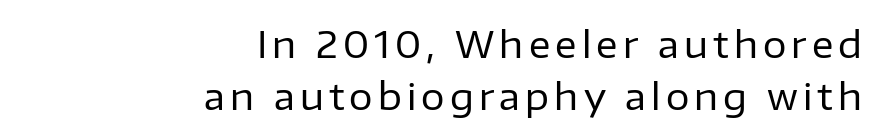
Notice how the stems are strictly vertical — no italics here. These lines are rendered in a variable-pitch font. The letterforms sit at book weight or below. The space between consecutive lines is moderate.
